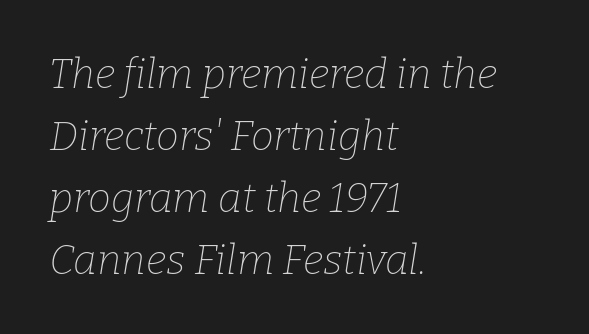
{"serif": "yes", "italic": "yes", "lean": "right", "slant_degrees": 9, "bold": "no", "weight": "thin", "width": "normal", "stroke_contrast": "low", "x_height": "medium", "monospaced": "no", "underline": "no", "align": "left", "line_spacing": "normal", "line_spacing_ratio": 1.51, "letter_spacing": "normal", "letter_spacing_em": 0.0, "glyph_px": 41}
